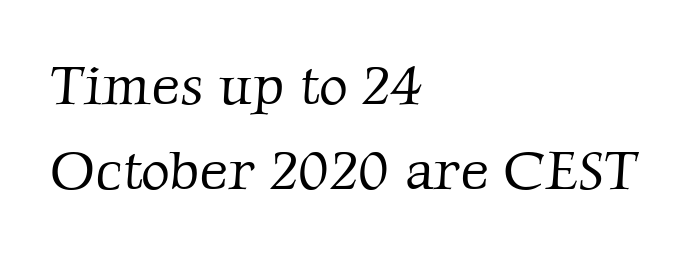
The image shows 56 px light serif type; set left-aligned, normal line spacing (1.51x), normal letter spacing, not underlined; low stroke contrast and a medium x-height.
